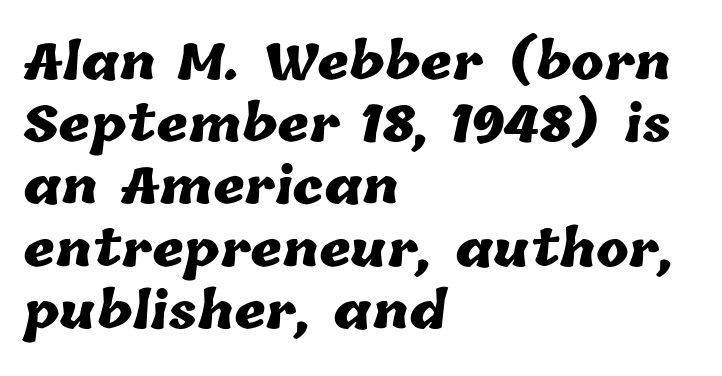
The image shows 49 px heavy type; set left-aligned, normal line spacing (1.27x), normal letter spacing, not underlined; low stroke contrast and a medium x-height.
